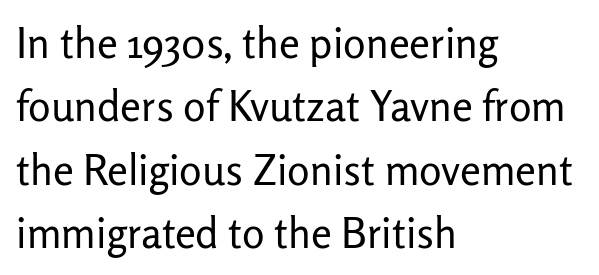
The image shows 42 px regular-weight sans-serif type, upright; set left-aligned, normal line spacing (1.51x), normal letter spacing, not underlined; low stroke contrast and a medium x-height.
